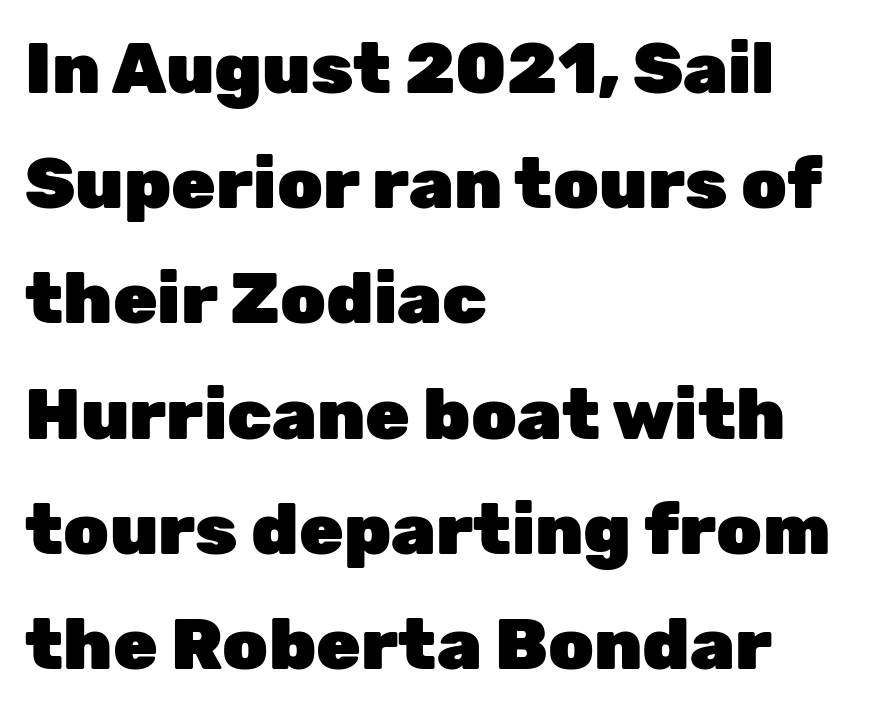
{"serif": "no", "italic": "no", "bold": "yes", "weight": "heavy", "width": "normal", "stroke_contrast": "low", "x_height": "medium", "monospaced": "no", "underline": "no", "align": "left", "line_spacing": "normal", "line_spacing_ratio": 1.6, "letter_spacing": "normal", "letter_spacing_em": 0.0, "glyph_px": 72}
